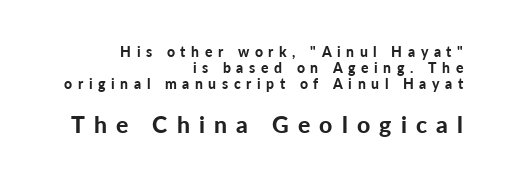
{"italic": "no", "bold": "yes", "underline": "no", "align": "right", "line_spacing": "tight", "line_spacing_ratio": 1.15, "letter_spacing": "wide", "letter_spacing_em": 0.4, "larger_block": "second", "size_ratio": 1.64, "glyph_px": 23}
